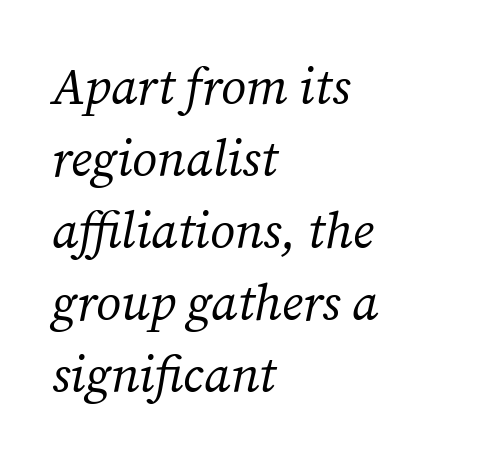
The image shows 50 px regular-weight serif type, italic (leaning right); set left-aligned, normal line spacing (1.44x), normal letter spacing, not underlined; medium stroke contrast and a medium x-height.
